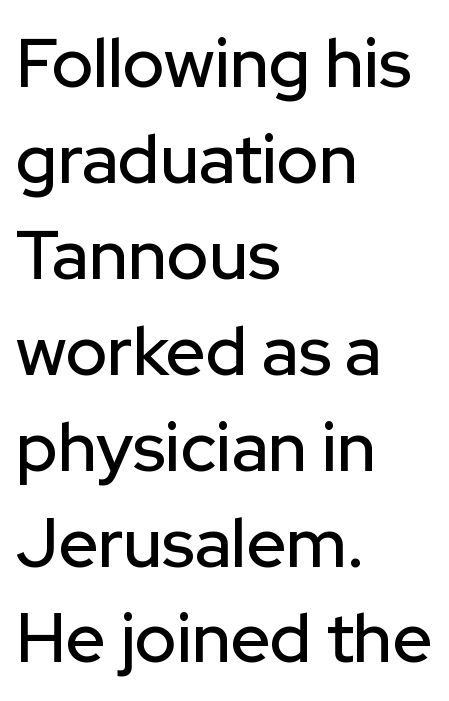
The image shows 69 px sans-serif type, upright; set left-aligned, normal line spacing (1.39x), normal letter spacing, not underlined; low stroke contrast and a medium x-height.
